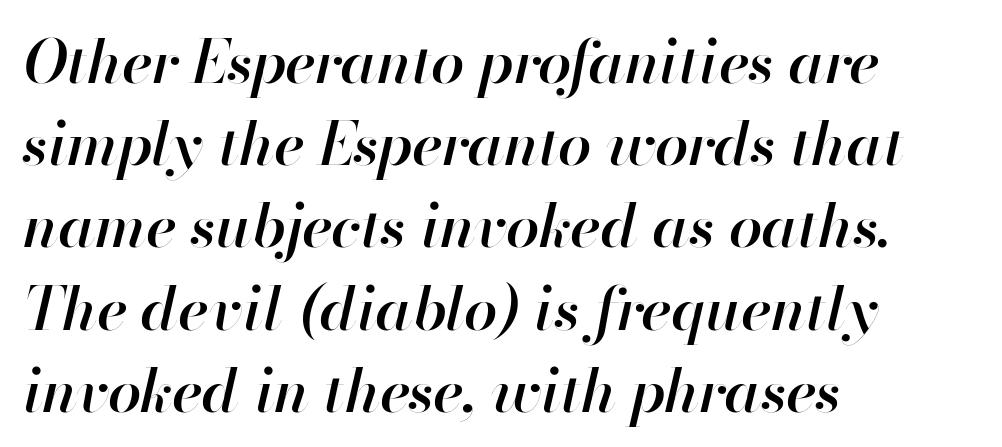
Think of a printed novel: that variable character pitch is what you see here. A bare baseline throughout the passage. The ragged edge is on the right, which tells us the setting is flush left. Slanted lettering throughout.
